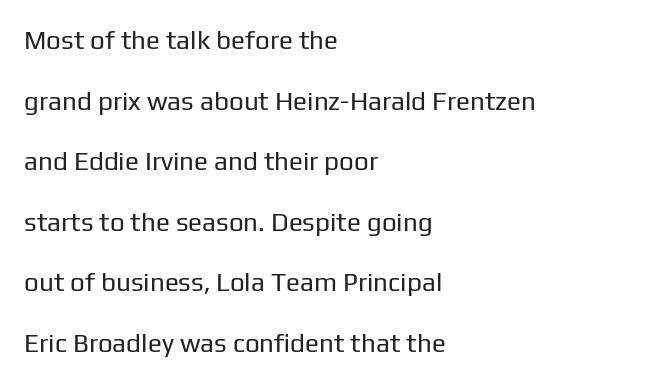
{"italic": "no", "bold": "no", "underline": "no", "align": "left", "line_spacing": "loose", "line_spacing_ratio": 2.33, "letter_spacing": "normal", "letter_spacing_em": 0.0, "glyph_px": 26}
